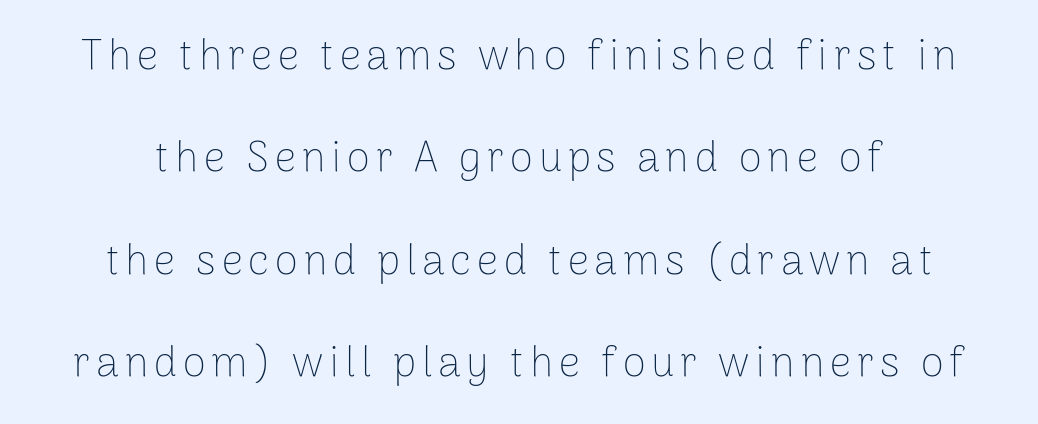
{"serif": "no", "italic": "no", "bold": "no", "weight": "thin", "width": "normal", "stroke_contrast": "low", "x_height": "medium", "monospaced": "no", "underline": "no", "align": "center", "line_spacing": "loose", "line_spacing_ratio": 2.44, "glyph_px": 42}
